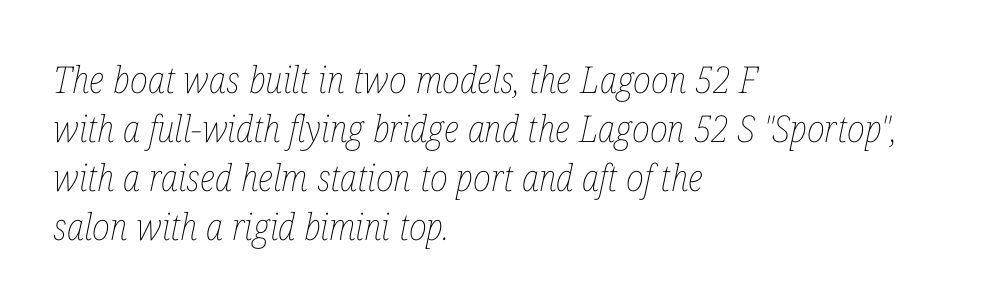
Q: Is the text bold? A: No.
Q: Is the text italic (slanted)? A: Yes, it leans right by about 12 degrees.
Q: Is the text underlined? A: No.
Q: How is the paragraph aligned? A: Left-aligned.
Q: Is the spacing between letters normal or unusually wide? A: Normal.
Q: Is the spacing between lines tight, normal or loose? A: Normal.
Q: Width (condensed, normal, or wide)? A: Condensed.
Q: Stroke contrast? A: Low.
Q: x-height? A: Medium.
Q: Monospaced? A: No.
